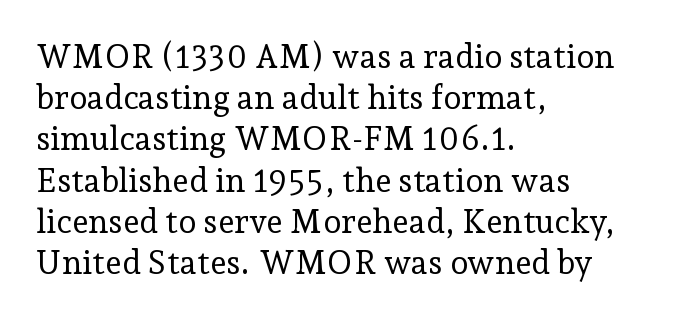
Q: Is the text bold? A: No.
Q: Is the text italic (slanted)? A: No, it is upright.
Q: Is the typeface a serif or a sans-serif typeface? A: Serif.
Q: Is the text underlined? A: No.
Q: How is the paragraph aligned? A: Left-aligned.
Q: Is the spacing between letters normal or unusually wide? A: Normal.
Q: Is the spacing between lines tight, normal or loose? A: Normal.
Q: Width (condensed, normal, or wide)? A: Normal.
Q: Stroke contrast? A: Low.
Q: x-height? A: Medium.
Q: Monospaced? A: No.
